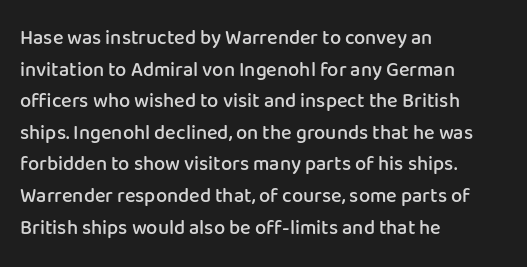
Q: Is the text bold? A: Semi-bold.
Q: Is the text italic (slanted)? A: No, it is upright.
Q: Is the text underlined? A: No.
Q: How is the paragraph aligned? A: Left-aligned.
Q: Is the spacing between letters normal or unusually wide? A: Normal.
Q: Is the spacing between lines tight, normal or loose? A: Normal.
